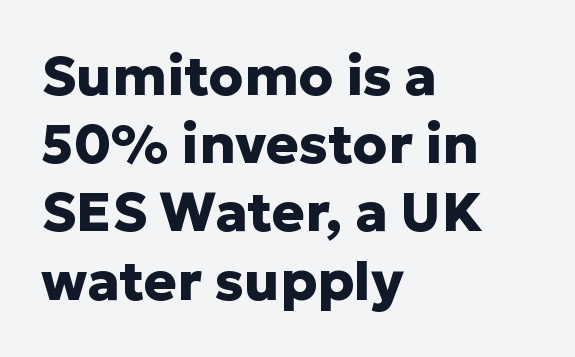
Weight: bold. The specimen reads as upright at a glance. You could not count columns in this text — the font is proportionally spaced. The gap between lines stays unmarked.
